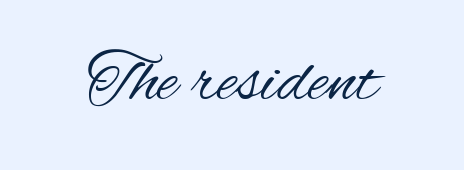
Q: Is the text bold? A: No.
Q: Is the text italic (slanted)? A: Yes.
Q: Is the typeface a serif or a sans-serif typeface? A: Sans-serif.
Q: Is the text underlined? A: No.
Q: Is the spacing between letters normal or unusually wide? A: Normal.
Q: Width (condensed, normal, or wide)? A: Condensed.
Q: Stroke contrast? A: Medium.
Q: x-height? A: Small.
Q: Monospaced? A: No.
